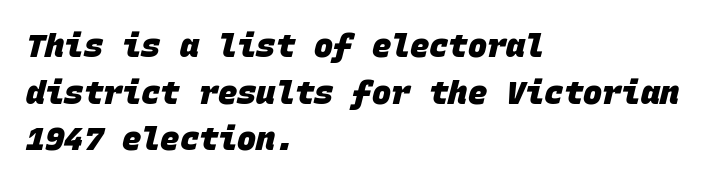
Evenly set lines give the paragraph a standard silhouette. Are there feet on the stems? There aren't — it's a sans. These lines keep a tight, regular rhythm from letter to letter. The face used here is monospaced, like something from a code editor.
